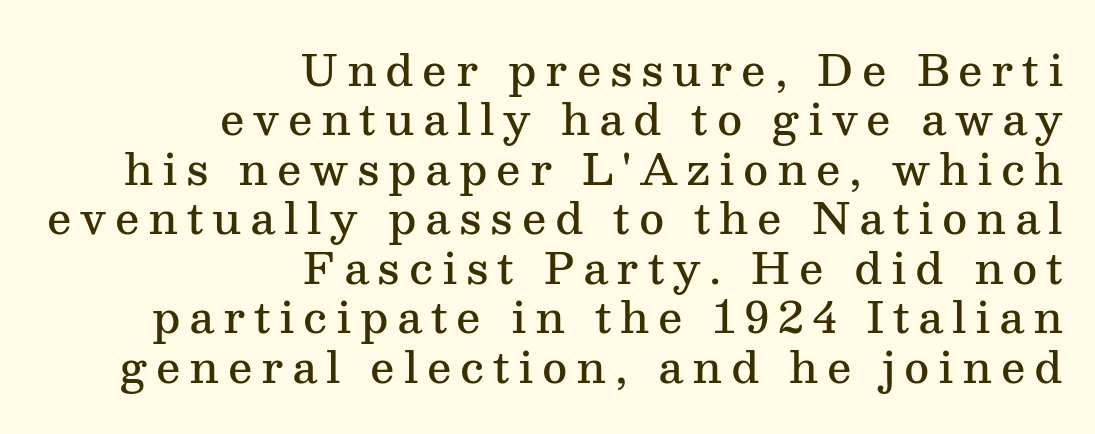
{"serif": "yes", "italic": "no", "bold": "semi", "weight": "semibold", "width": "normal", "stroke_contrast": "medium", "x_height": "medium", "monospaced": "no", "underline": "no", "align": "right", "line_spacing": "tight", "line_spacing_ratio": 1.15, "letter_spacing": "wide", "letter_spacing_em": 0.2, "glyph_px": 43}
